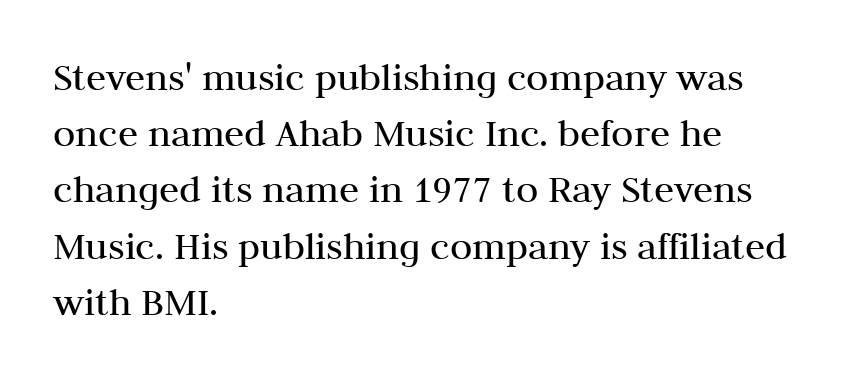
The image shows 41 px regular-weight serif type, upright; set left-aligned, normal line spacing (1.37x), normal letter spacing, not underlined; medium stroke contrast and a medium x-height.
